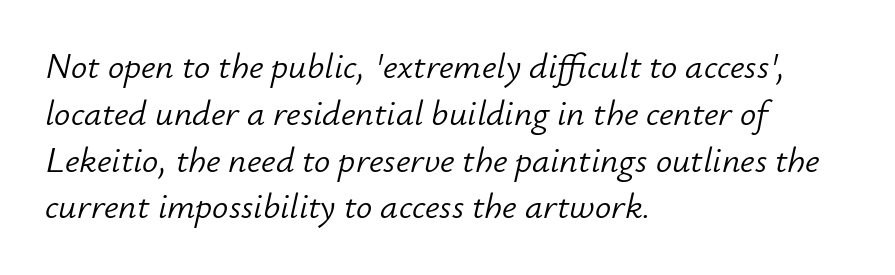
The image shows 36 px light type, italic (leaning right); set left-aligned, normal line spacing (1.3x), normal letter spacing, not underlined; low stroke contrast and a small x-height.
